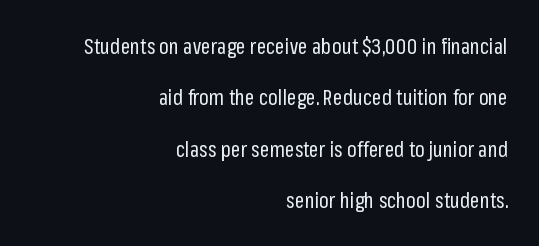
Q: Is the text bold? A: No.
Q: Is the text italic (slanted)? A: No, it is upright.
Q: Is the text underlined? A: No.
Q: How is the paragraph aligned? A: Right-aligned.
Q: Is the spacing between letters normal or unusually wide? A: Normal.
Q: Is the spacing between lines tight, normal or loose? A: Loose.
